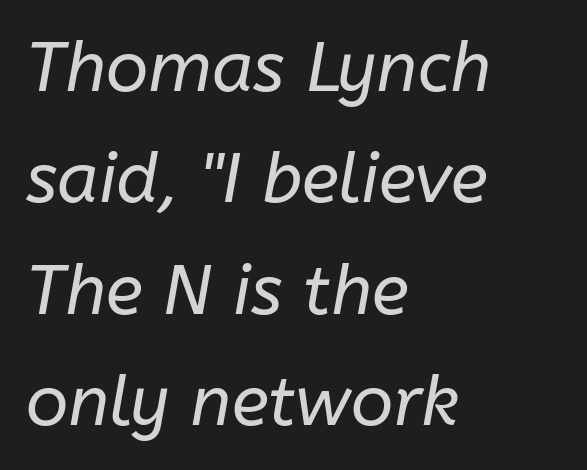
{"italic": "yes", "lean": "right", "slant_degrees": 10, "bold": "no", "weight": "regular", "width": "normal", "stroke_contrast": "low", "x_height": "medium", "monospaced": "no", "underline": "no", "align": "left", "line_spacing": "normal", "line_spacing_ratio": 1.59, "letter_spacing": "normal", "letter_spacing_em": 0.0, "glyph_px": 70}
